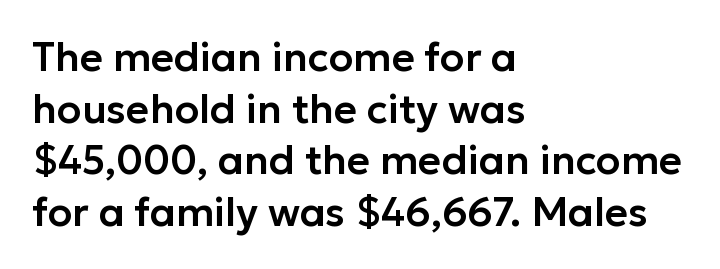
{"serif": "no", "italic": "no", "width": "normal", "stroke_contrast": "low", "x_height": "medium", "monospaced": "no", "underline": "no", "align": "left", "line_spacing": "normal", "line_spacing_ratio": 1.29, "letter_spacing": "normal", "letter_spacing_em": 0.0, "glyph_px": 40}
